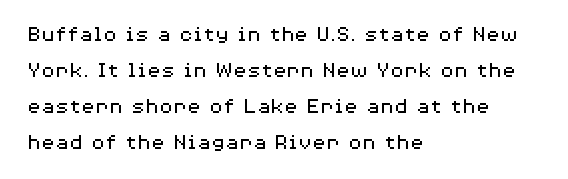
Q: Is the text bold? A: No.
Q: Is the text italic (slanted)? A: No, it is upright.
Q: Is the text underlined? A: No.
Q: How is the paragraph aligned? A: Left-aligned.
Q: Is the spacing between letters normal or unusually wide? A: Normal.
Q: Is the spacing between lines tight, normal or loose? A: Normal.
